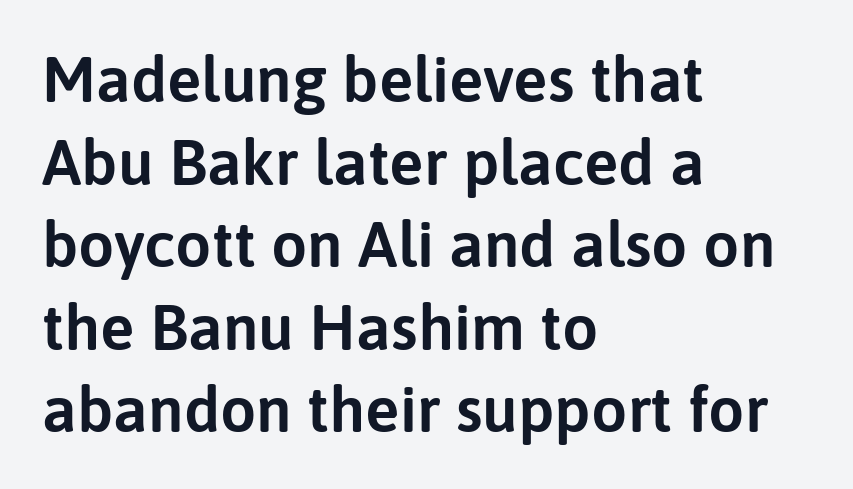
{"serif": "no", "italic": "no", "width": "normal", "stroke_contrast": "low", "x_height": "medium", "monospaced": "no", "underline": "no", "align": "left", "line_spacing": "normal", "line_spacing_ratio": 1.29, "letter_spacing": "normal", "letter_spacing_em": 0.0, "glyph_px": 64}
